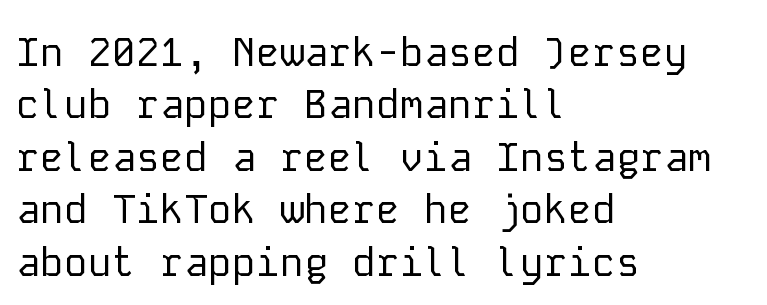
The image shows 40 px regular-weight sans-serif type, upright, monospaced; set left-aligned, normal line spacing (1.31x), normal letter spacing, not underlined; low stroke contrast and a medium x-height.
